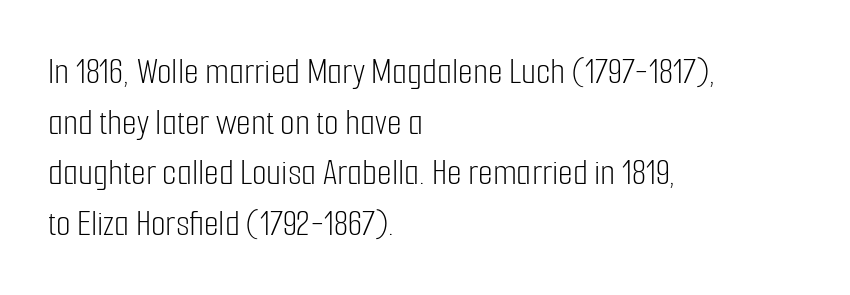
The image shows 38 px light, condensed sans-serif type, upright; set left-aligned, normal line spacing (1.33x), normal letter spacing, not underlined; low stroke contrast and a medium x-height.
